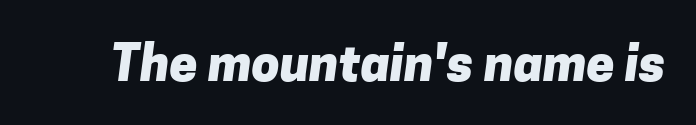
{"serif": "no", "bold": "yes", "weight": "heavy", "width": "normal", "stroke_contrast": "low", "x_height": "medium", "monospaced": "no", "underline": "no", "letter_spacing": "normal", "letter_spacing_em": 0.0, "glyph_px": 50}
